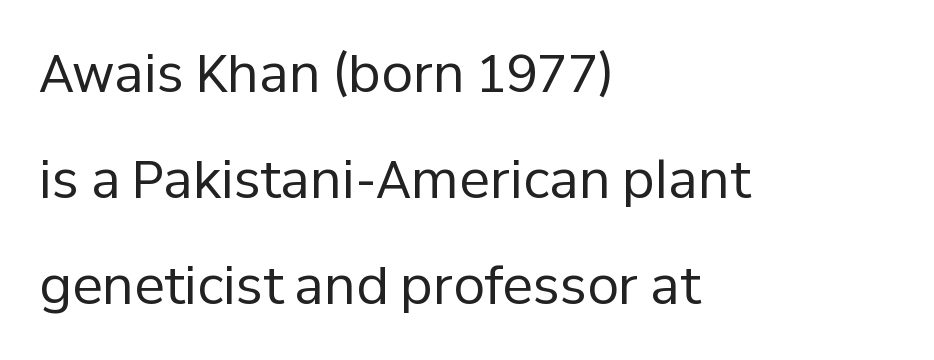
Q: Is the text bold? A: No.
Q: Is the text italic (slanted)? A: No, it is upright.
Q: Is the typeface a serif or a sans-serif typeface? A: Sans-serif.
Q: Is the text underlined? A: No.
Q: How is the paragraph aligned? A: Left-aligned.
Q: Is the spacing between letters normal or unusually wide? A: Normal.
Q: Is the spacing between lines tight, normal or loose? A: Loose.
Q: Width (condensed, normal, or wide)? A: Normal.
Q: Stroke contrast? A: Low.
Q: x-height? A: Medium.
Q: Monospaced? A: No.
